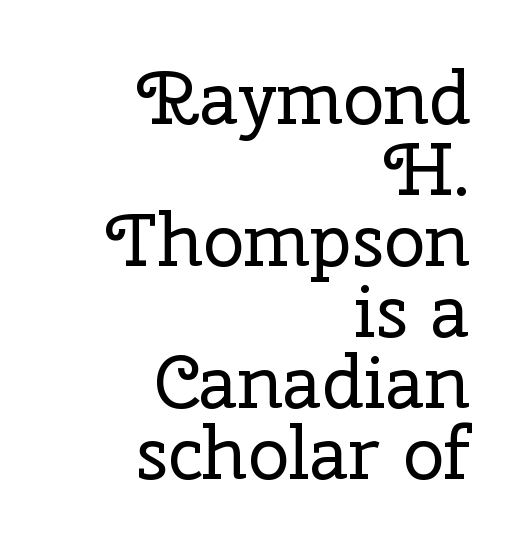
Q: Is the text bold? A: No.
Q: Is the text italic (slanted)? A: No, it is upright.
Q: Is the typeface a serif or a sans-serif typeface? A: Serif.
Q: Is the text underlined? A: No.
Q: How is the paragraph aligned? A: Right-aligned.
Q: Is the spacing between letters normal or unusually wide? A: Normal.
Q: Is the spacing between lines tight, normal or loose? A: Tight.
Q: Width (condensed, normal, or wide)? A: Normal.
Q: Stroke contrast? A: Low.
Q: x-height? A: Medium.
Q: Monospaced? A: No.
